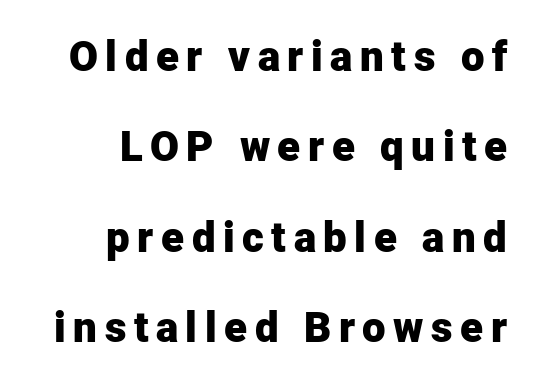
{"serif": "no", "italic": "no", "bold": "yes", "weight": "heavy", "width": "normal", "stroke_contrast": "low", "x_height": "medium", "monospaced": "no", "underline": "no", "align": "right", "line_spacing": "loose", "line_spacing_ratio": 2.15, "glyph_px": 42}
